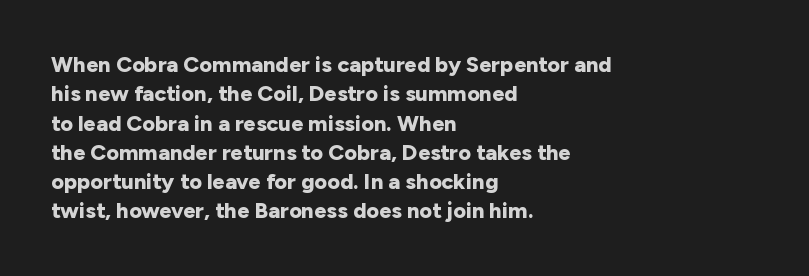
The image shows 22 px bold type, upright; set left-aligned, normal line spacing (1.33x), normal letter spacing, not underlined.
